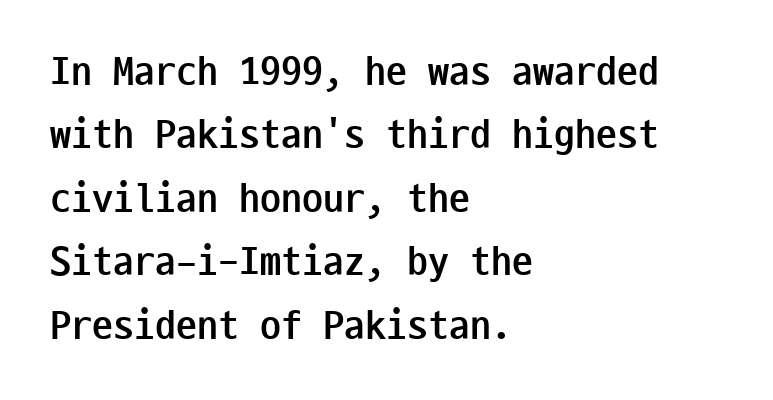
The image shows 42 px semibold, condensed sans-serif type, upright, monospaced; set left-aligned, normal line spacing (1.51x), normal letter spacing, not underlined; low stroke contrast and a medium x-height.
